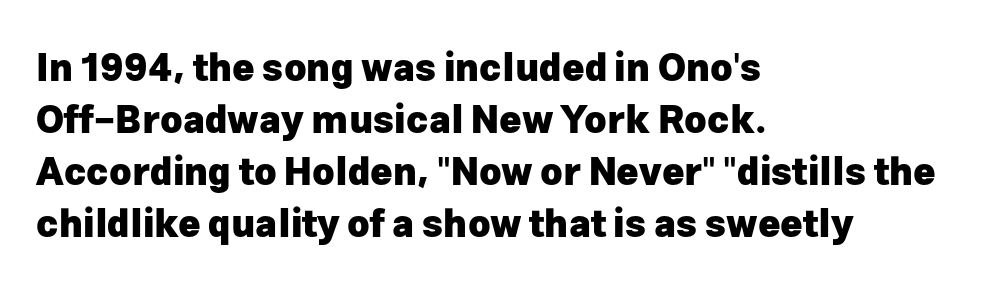
{"serif": "no", "italic": "no", "bold": "yes", "weight": "heavy", "width": "normal", "stroke_contrast": "low", "x_height": "medium", "monospaced": "no", "underline": "no", "align": "left", "line_spacing": "normal", "line_spacing_ratio": 1.37, "letter_spacing": "normal", "letter_spacing_em": 0.0, "glyph_px": 38}
